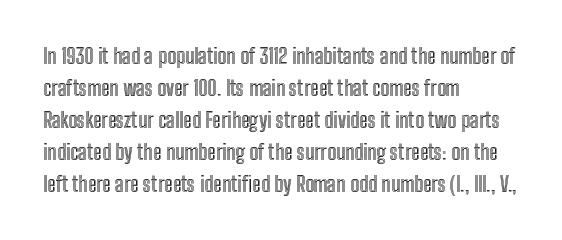
{"italic": "no", "underline": "no", "align": "left", "line_spacing": "normal", "line_spacing_ratio": 1.52, "letter_spacing": "normal", "letter_spacing_em": 0.0, "glyph_px": 21}
